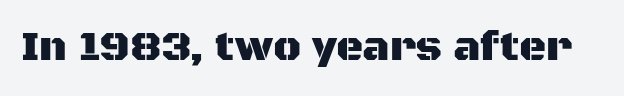
The image shows 42 px sans-serif type, upright; set normal letter spacing, not underlined; medium stroke contrast and a large x-height.
